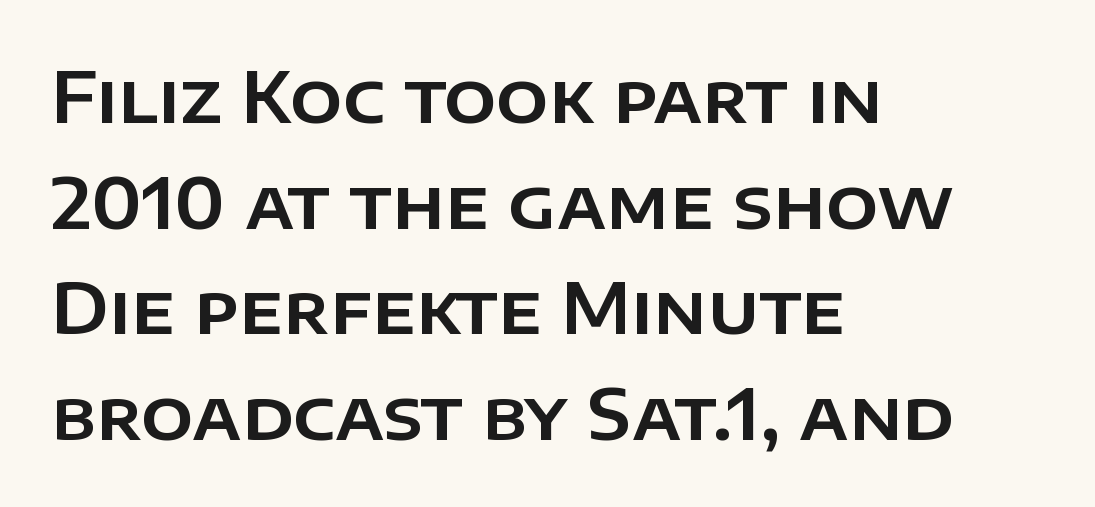
A normal amount of white space separates one row of letters from the next. Underline: absent. Unlike a traditional serif, this face leaves its strokes unadorned. Is the letter spacing exaggerated? No — it looks like the ordinary default. Looks like regular typesetting: each glyph gets only the width it needs. Horizontal alignment here is leftward, the default for most running prose.
